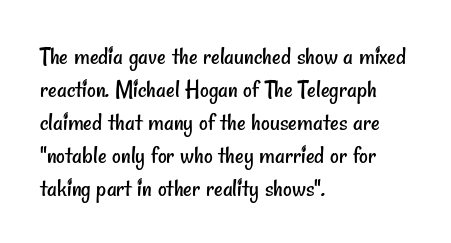
The image shows 27 px text type; set left-aligned, line spacing 1.22x, normal letter spacing, not underlined.
